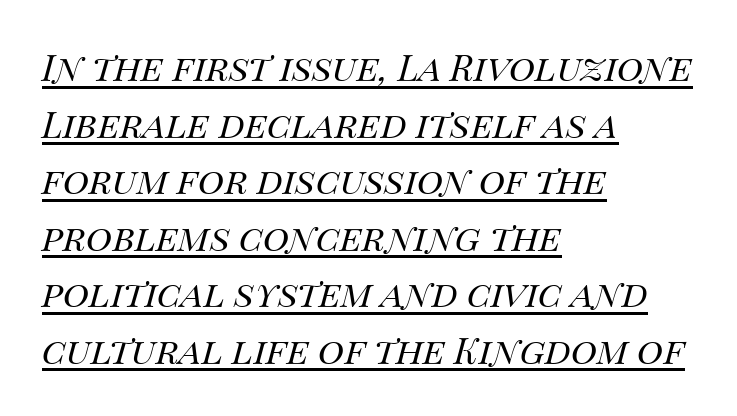
The image shows 36 px regular-weight type, italic (leaning right); set left-aligned, normal line spacing (1.57x), normal letter spacing, underlined; medium stroke contrast and a large x-height.
